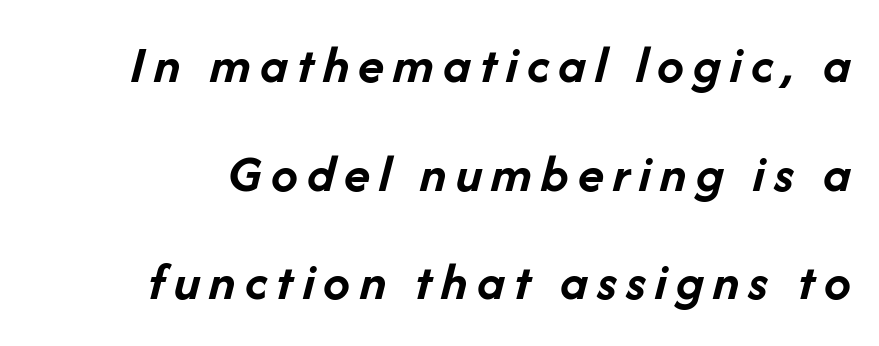
{"italic": "yes", "lean": "right", "slant_degrees": 14, "bold": "yes", "weight": "semibold", "width": "normal", "stroke_contrast": "low", "x_height": "medium", "monospaced": "no", "underline": "no", "line_spacing": "loose", "line_spacing_ratio": 2.01, "glyph_px": 54}
